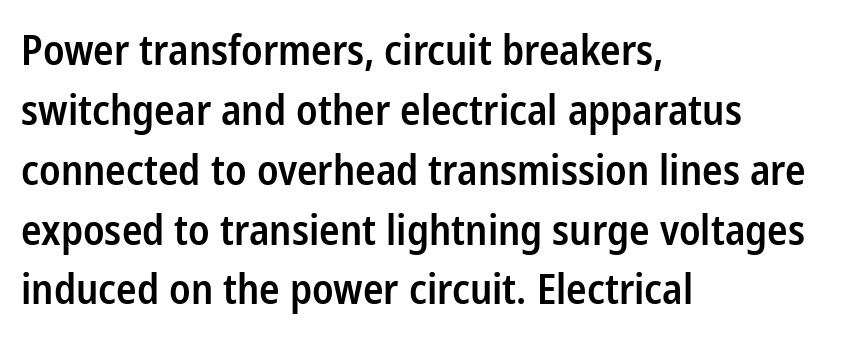
Q: Is the text bold? A: Semi-bold.
Q: Is the text italic (slanted)? A: No, it is upright.
Q: Is the typeface a serif or a sans-serif typeface? A: Sans-serif.
Q: Is the text underlined? A: No.
Q: How is the paragraph aligned? A: Left-aligned.
Q: Is the spacing between letters normal or unusually wide? A: Normal.
Q: Is the spacing between lines tight, normal or loose? A: Normal.
Q: Width (condensed, normal, or wide)? A: Condensed.
Q: Stroke contrast? A: Low.
Q: x-height? A: Medium.
Q: Monospaced? A: No.
